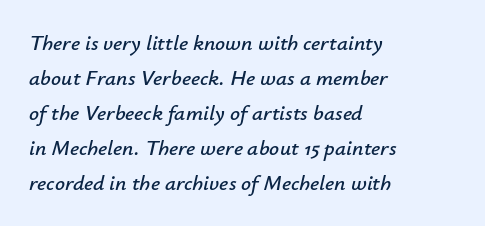
The image shows 22 px text type, italic (leaning right); set left-aligned, normal line spacing (1.59x), normal letter spacing, not underlined.
